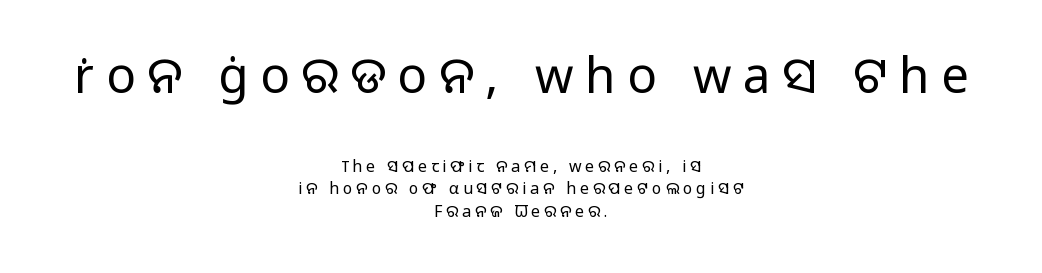
This sample has the flowing, uneven cadence of proportional lettering. Counters stay open thanks to moderate or lighter strokes. Two sizes are in play, and the larger belongs to the first block. Vertical spacing — default. Type style note: lacks serifs. The passage shown is not underscored anywhere.
